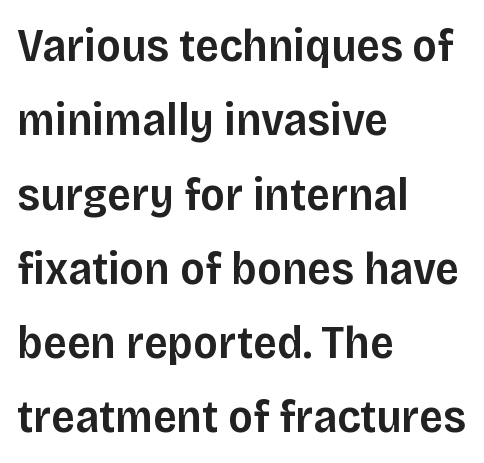
Q: Is the text bold? A: Semi-bold.
Q: Is the text italic (slanted)? A: No, it is upright.
Q: Is the typeface a serif or a sans-serif typeface? A: Sans-serif.
Q: Is the text underlined? A: No.
Q: How is the paragraph aligned? A: Left-aligned.
Q: Is the spacing between letters normal or unusually wide? A: Normal.
Q: Is the spacing between lines tight, normal or loose? A: Normal.
Q: Width (condensed, normal, or wide)? A: Normal.
Q: Stroke contrast? A: Low.
Q: x-height? A: Large.
Q: Monospaced? A: No.
